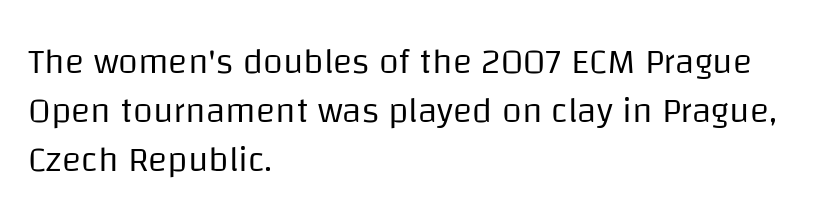
Q: Is the text bold? A: No.
Q: Is the text italic (slanted)? A: No, it is upright.
Q: Is the typeface a serif or a sans-serif typeface? A: Sans-serif.
Q: Is the text underlined? A: No.
Q: How is the paragraph aligned? A: Left-aligned.
Q: Is the spacing between letters normal or unusually wide? A: Normal.
Q: Is the spacing between lines tight, normal or loose? A: Normal.
Q: Width (condensed, normal, or wide)? A: Normal.
Q: Stroke contrast? A: Low.
Q: x-height? A: Large.
Q: Monospaced? A: No.
